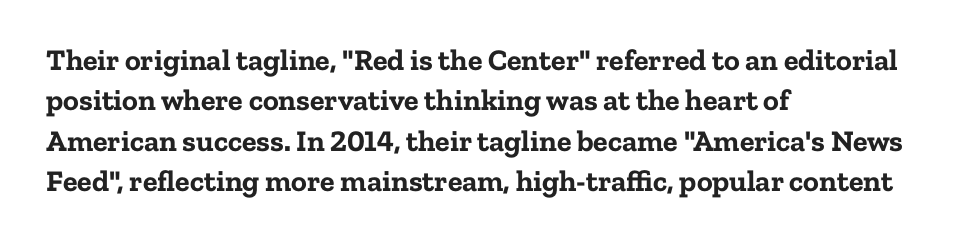
The typography opts for an upright posture over an oblique one. Students, observe: this is what conventionally led text looks like. Old-style or modern, the face here clearly has serifs. The passage shown is emphatically bold.
